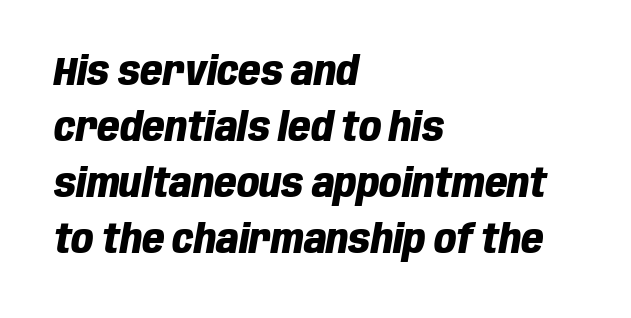
Character widths vary here, with narrow letters taking less room than wide ones. Regular leading. The rendering applies a slant to the glyphs. Students, this is bold: see how much ink each stroke carries. You could call the tracking neutral — neither tight nor loose.
